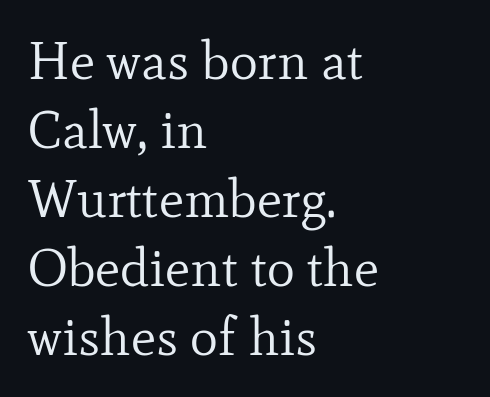
Plain, unruled lines of type. Does the leading feel generous? No, just average. Which margin do the lines hug? The left one — the right edge is uneven. You could not count columns in this text — the font is proportionally spaced. Ascenders rise straight up at ninety degrees. The letters look calm and open, with moderate or lighter stems.
